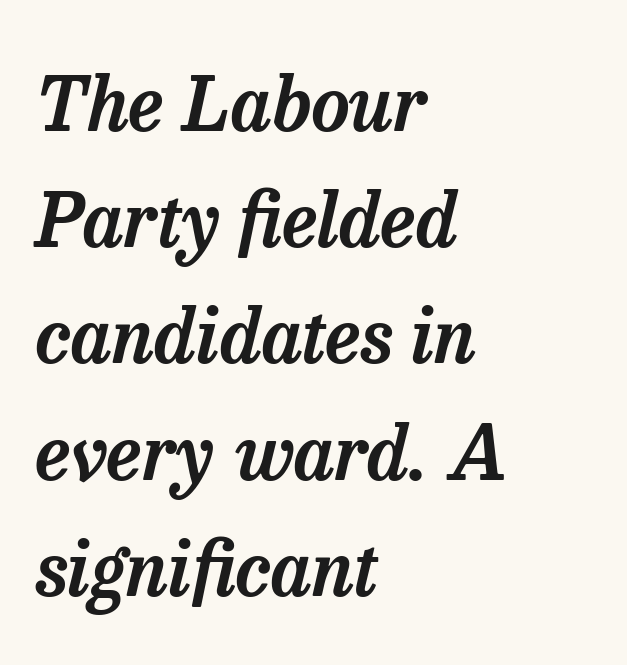
The image shows 75 px serif type, italic (leaning right); set left-aligned, normal line spacing (1.55x), normal letter spacing, not underlined; low stroke contrast and a medium x-height.
